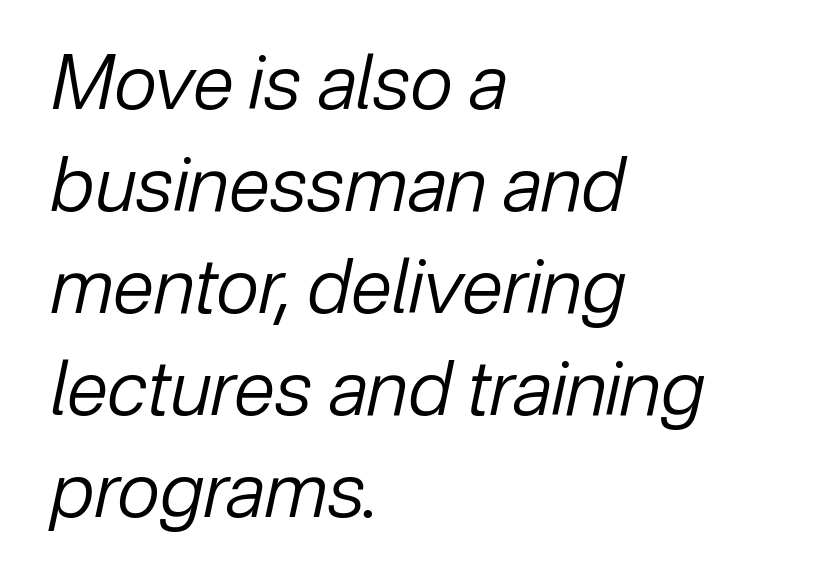
The image shows 75 px regular-weight type, italic (leaning right); set left-aligned, normal line spacing (1.36x), normal letter spacing, not underlined; low stroke contrast and a medium x-height.
